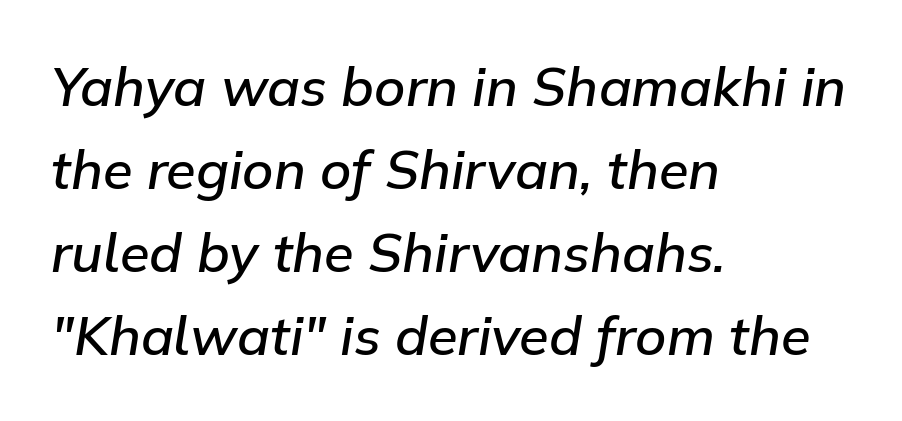
Compared with ordinary roman type, these characters are visibly tilted. Alignment: flush left. The specimen omits any rule beneath the text block's lines. The typesetting leans somewhat heavy: a semibold. The passage shown is typed in a proportional face where columns would drift. The rendering keeps characters at their native spacing.
